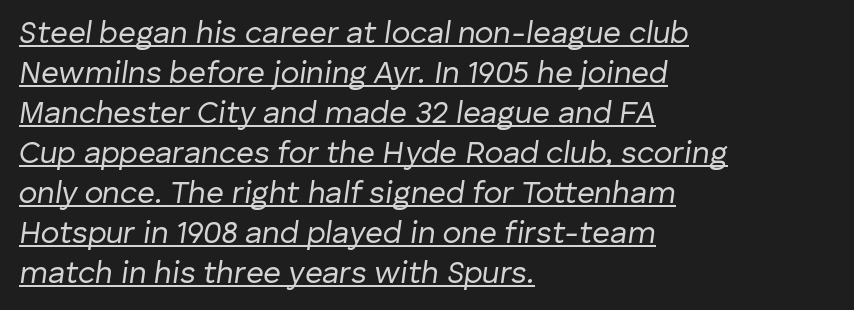
These lines are rendered in a variable-pitch font. Letters have the restrained weight of plain body copy at most. The typesetter chose a ragged-right arrangement here. Horizontal bands of white between lines are of average thickness.
